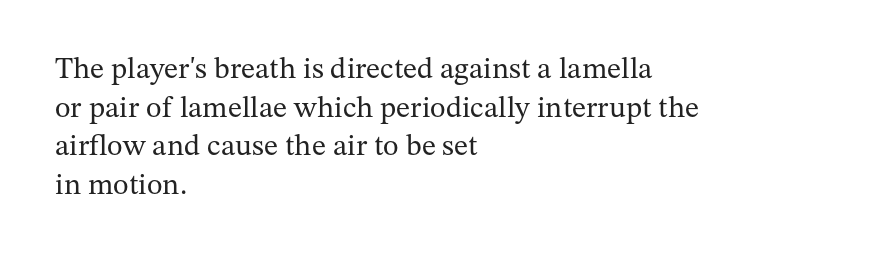
Q: Is the text bold? A: No.
Q: Is the text italic (slanted)? A: No, it is upright.
Q: Is the typeface a serif or a sans-serif typeface? A: Serif.
Q: Is the text underlined? A: No.
Q: How is the paragraph aligned? A: Left-aligned.
Q: Is the spacing between letters normal or unusually wide? A: Normal.
Q: Is the spacing between lines tight, normal or loose? A: Normal.
Q: Width (condensed, normal, or wide)? A: Normal.
Q: Stroke contrast? A: Medium.
Q: x-height? A: Medium.
Q: Monospaced? A: No.
